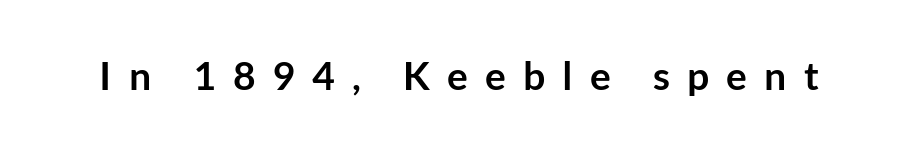
Caption: bold face, heavy strokes. The rendering shows plain stroke endings on the letterforms — a sans-serif design. This sample uses expanded letter spacing, leaving extra air between glyphs. Honestly, there is no underline to notice here at all. The axis of the letterforms is exactly vertical. Note the varied advance widths — an 'i' is clearly narrower than an 'm'.
